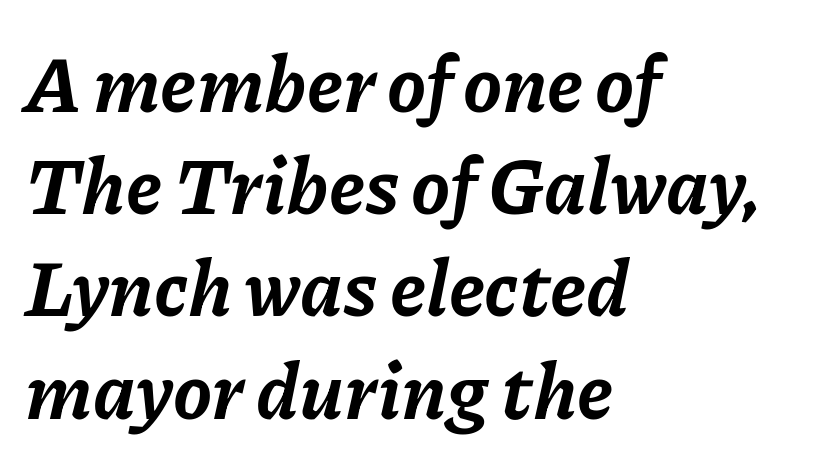
{"italic": "yes", "lean": "right", "slant_degrees": 11, "bold": "yes", "weight": "bold", "width": "normal", "stroke_contrast": "low", "x_height": "medium", "monospaced": "no", "underline": "no", "align": "left", "line_spacing": "normal", "line_spacing_ratio": 1.31, "letter_spacing": "normal", "letter_spacing_em": 0.0, "glyph_px": 78}
